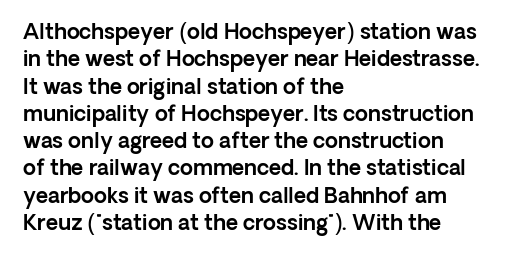
You could call the tracking neutral — neither tight nor loose. Honestly, there is no underline to notice here at all. This is roman type, the default non-slanted kind. Compared with a centered layout, this one pins lines to the left instead. Interline gaps are of average width in this sample.
